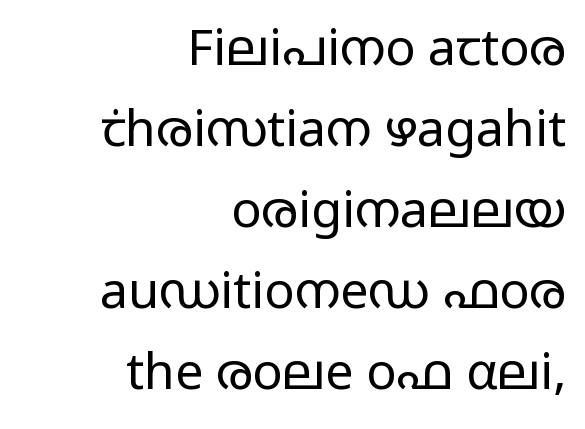
The image shows 50 px light, wide sans-serif type, upright; set right-aligned, normal line spacing (1.62x), normal letter spacing, not underlined; low stroke contrast and a medium x-height.
